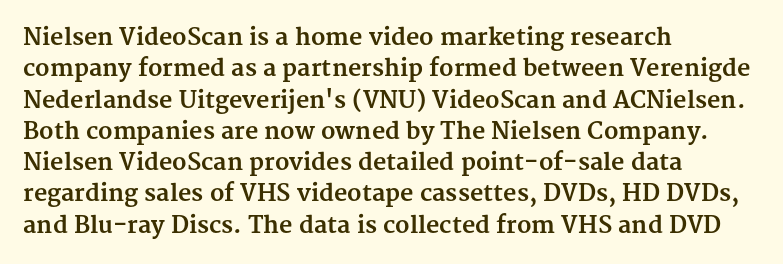
If you drew a line through each stem, it would be perfectly vertical. The face used here has the dense, thick strokes of a bold. All the whitespace from short lines collects on the right. Observe the ordinary spacing: letters are neighbours, not strangers. Rule under the text: the space is simply empty.
